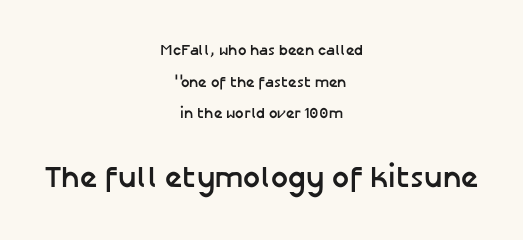
{"serif": "no", "italic": "no", "bold": "yes", "weight": "semibold", "width": "normal", "stroke_contrast": "low", "x_height": "medium", "monospaced": "no", "underline": "no", "align": "center", "line_spacing": "loose", "line_spacing_ratio": 2.11, "letter_spacing": "normal", "letter_spacing_em": 0.0, "larger_block": "second", "size_ratio": 2.0, "glyph_px": 30}
